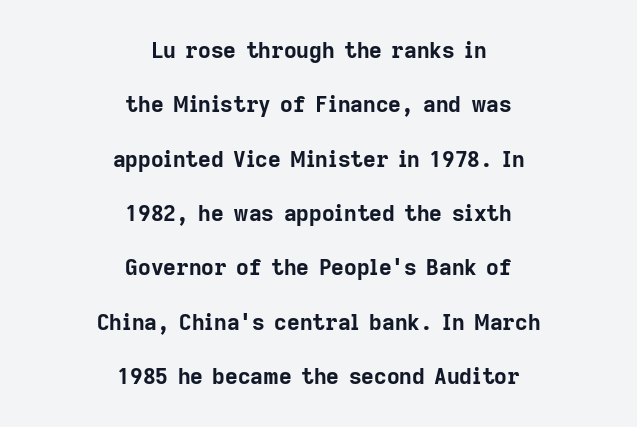
Tracking value appears to be zero — textbook default spacing. These lines stack symmetrically, like a column narrowing and widening about its center. Does the lettering tilt? It doesn't — this is upright. Students, observe: this is what heavily led, spacious text looks like. Bold? Absolutely — the strokes are thick and heavy.
